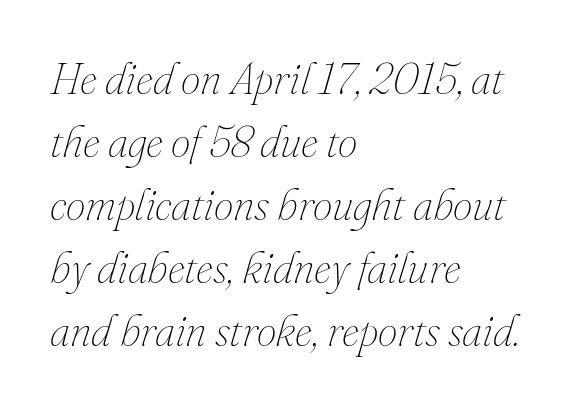
Q: Is the text bold? A: No.
Q: Is the text italic (slanted)? A: Yes, it leans right by about 16 degrees.
Q: Is the text underlined? A: No.
Q: How is the paragraph aligned? A: Left-aligned.
Q: Is the spacing between letters normal or unusually wide? A: Normal.
Q: Is the spacing between lines tight, normal or loose? A: Normal.
Q: Width (condensed, normal, or wide)? A: Normal.
Q: Stroke contrast? A: Medium.
Q: x-height? A: Small.
Q: Monospaced? A: No.
